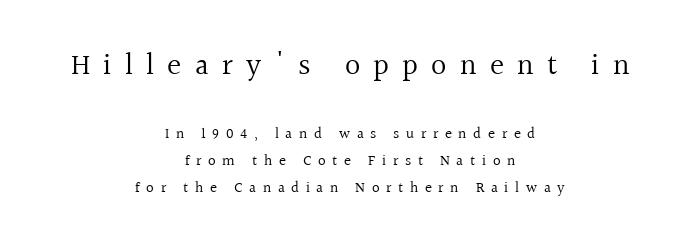
{"serif": "yes", "italic": "no", "bold": "no", "weight": "regular", "width": "normal", "x_height": "medium", "monospaced": "no", "underline": "no", "align": "center", "line_spacing_ratio": 1.82, "letter_spacing": "wide", "letter_spacing_em": 0.44, "larger_block": "first", "size_ratio": 2.0, "glyph_px": 30}
